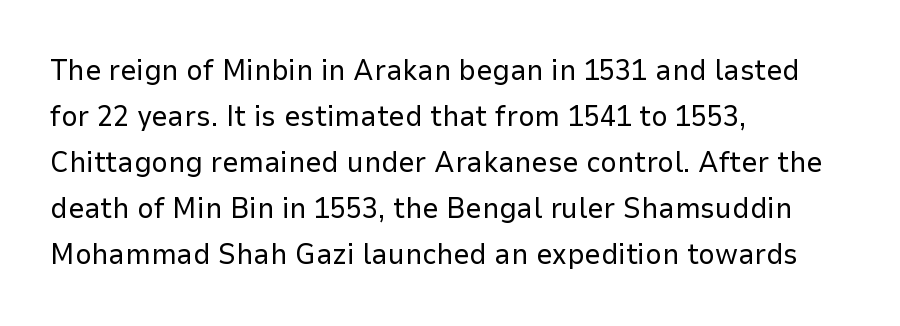
The image shows 29 px regular-weight sans-serif type, upright; set left-aligned, normal line spacing (1.59x), normal letter spacing, not underlined; low stroke contrast and a medium x-height.
